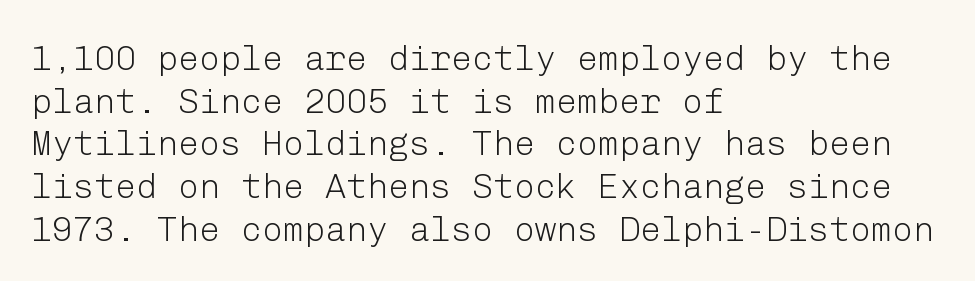
The image shows 35 px light sans-serif type, upright; set left-aligned, line spacing 1.22x, normal letter spacing, not underlined; low stroke contrast and a medium x-height.
